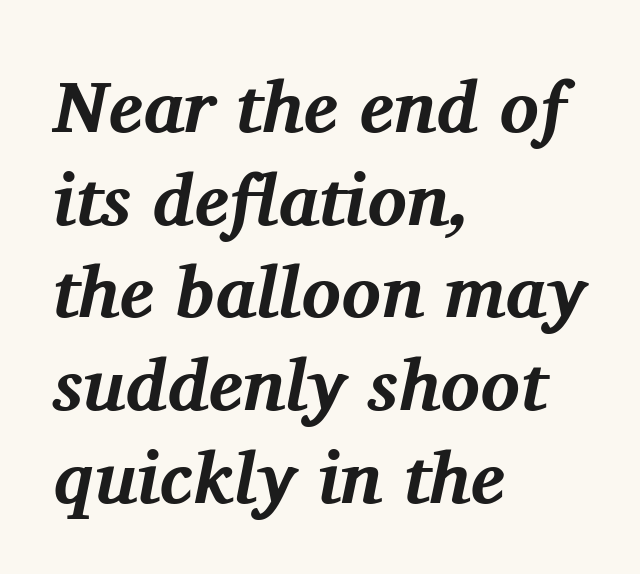
A classic flush-left, rag-right setting is used for this passage. Do the characters align in a grid? No, the font is proportional. You can tell it's italic because the verticals aren't actually vertical. Does the type have serifs? Yes, each stem ends in a small foot. Standard letterfit; no display-style spreading of the glyphs. Its strokes are broad and dark, the hallmark of bold type.
